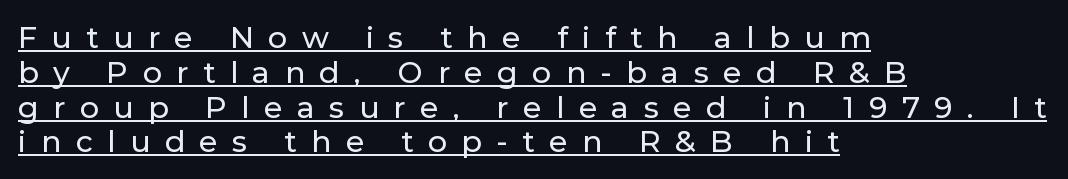
The image shows 30 px sans-serif type, upright; set left-aligned, line spacing 1.16x, unusually wide letter spacing (+0.48 em), underlined; low stroke contrast and a medium x-height.
